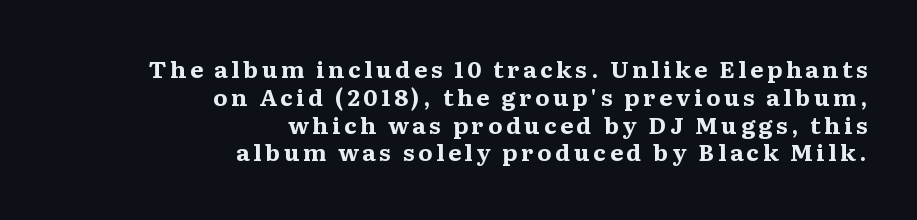
The passage shown is emphatically bold. In terms of posture, this sample is upright. The area under the type is left untouched. All the whitespace from short lines collects on the left.
